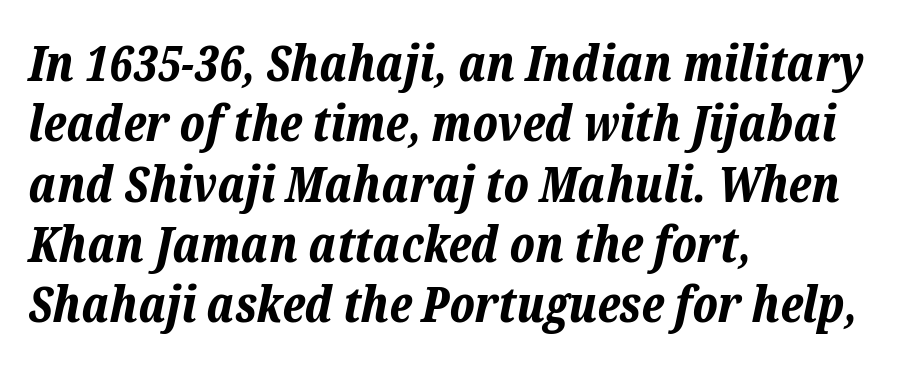
Teacher's note: observe the even left margin — that is flush-left alignment. Slant detected: the letters are inclined. Glyph-to-glyph distance matches everyday printed text. This sample has the flowing, uneven cadence of proportional lettering. Bold? Absolutely — the strokes are thick and heavy. Nobody drew a line under any word here.
